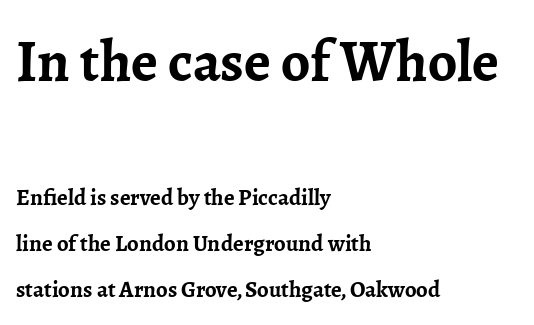
Q: Is the text bold? A: Yes.
Q: Is the text italic (slanted)? A: No, it is upright.
Q: Is the typeface a serif or a sans-serif typeface? A: Serif.
Q: Is the text underlined? A: No.
Q: How is the paragraph aligned? A: Left-aligned.
Q: Is the spacing between letters normal or unusually wide? A: Normal.
Q: Is the spacing between lines tight, normal or loose? A: Loose.
Q: Which block of text is set in a larger size, the first (top) or the second (bottom)? A: The first (top) one.
Q: Width (condensed, normal, or wide)? A: Normal.
Q: Stroke contrast? A: Low.
Q: x-height? A: Medium.
Q: Monospaced? A: No.
